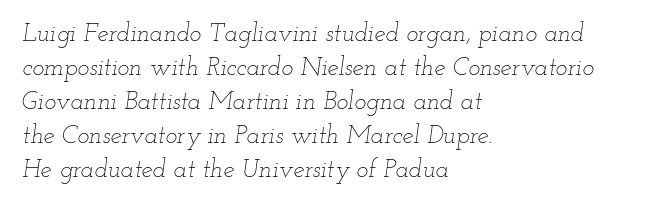
{"italic": "yes", "lean": "right", "slant_degrees": 12, "bold": "no", "underline": "no", "align": "left", "line_spacing": "normal", "line_spacing_ratio": 1.36, "letter_spacing": "normal", "letter_spacing_em": 0.0, "glyph_px": 25}
